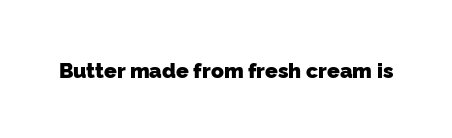
The image shows 21 px bold type; set normal letter spacing, not underlined.
